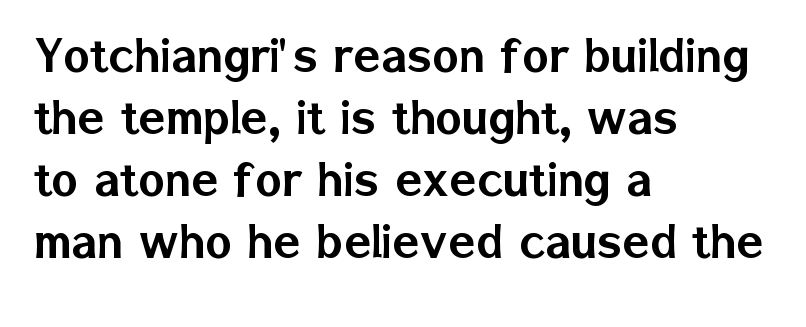
The zone under the glyphs is completely vacant. Nope, not italic — everything's standing straight. The glyphs in this specimen are sans serif. The horizontal fit of the characters is conventional and even.
